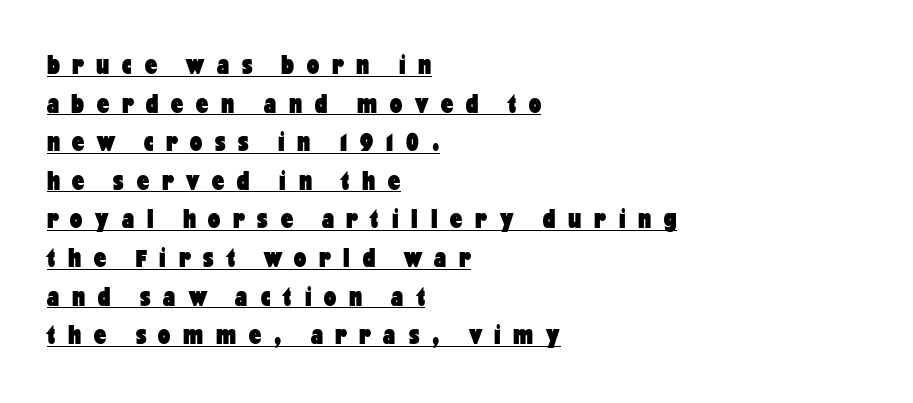
Someone cranked the tracking dial way up on this one. Reading down the column, the eye jumps a familiar distance to each next line. This is underlined copy, the kind a proofreader might mark for attention. A roman cut, with each character standing at attention. The paragraph has a hard left edge and a soft right edge. A full-strength bold gives these letters their thick strokes.
